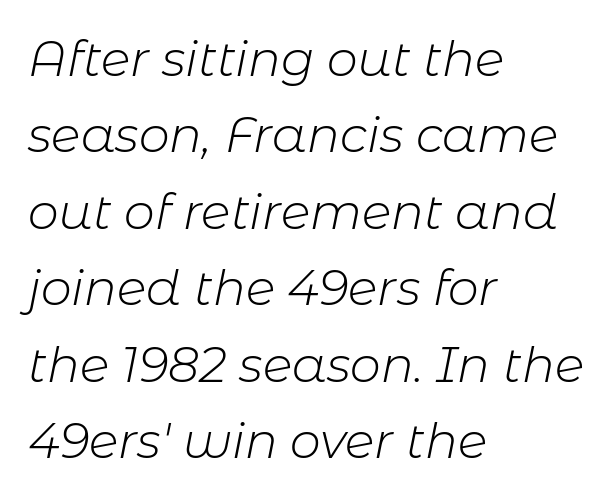
Q: Is the text bold? A: No.
Q: Is the text italic (slanted)? A: Yes, it leans right by about 11 degrees.
Q: Is the text underlined? A: No.
Q: How is the paragraph aligned? A: Left-aligned.
Q: Is the spacing between letters normal or unusually wide? A: Normal.
Q: Is the spacing between lines tight, normal or loose? A: Normal.
Q: Width (condensed, normal, or wide)? A: Normal.
Q: Stroke contrast? A: Low.
Q: x-height? A: Medium.
Q: Monospaced? A: No.
